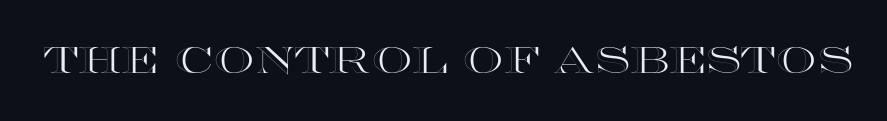
Do the characters align in a grid? No, the font is proportional. A typesetter would mark this as roman, not italic. Just letters on the line, the space beneath them empty. Each word holds together tightly as a unit, with standard inter-letter gaps.
